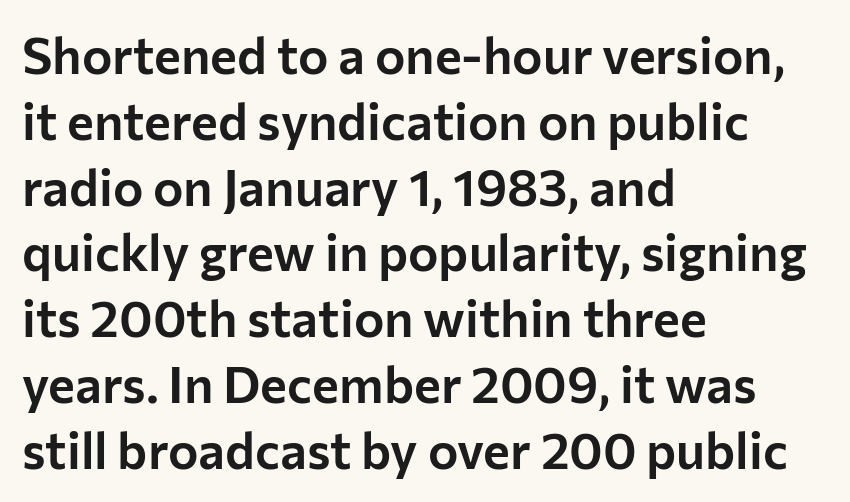
You could not count columns in this text — the font is proportionally spaced. Unmarked baselines from the first word to the last. Standard letterfit; no display-style spreading of the glyphs. This sample keeps an unexceptional amount of space between lines.
